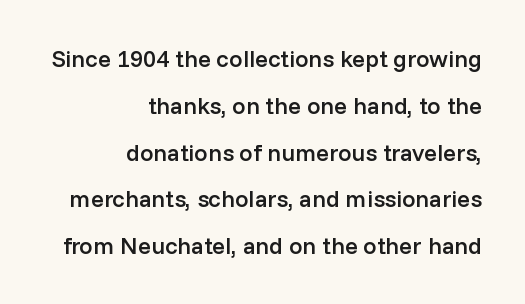
Q: Is the text bold? A: Semi-bold.
Q: Is the text italic (slanted)? A: No, it is upright.
Q: Is the text underlined? A: No.
Q: How is the paragraph aligned? A: Right-aligned.
Q: Is the spacing between letters normal or unusually wide? A: Normal.
Q: Is the spacing between lines tight, normal or loose? A: Loose.
